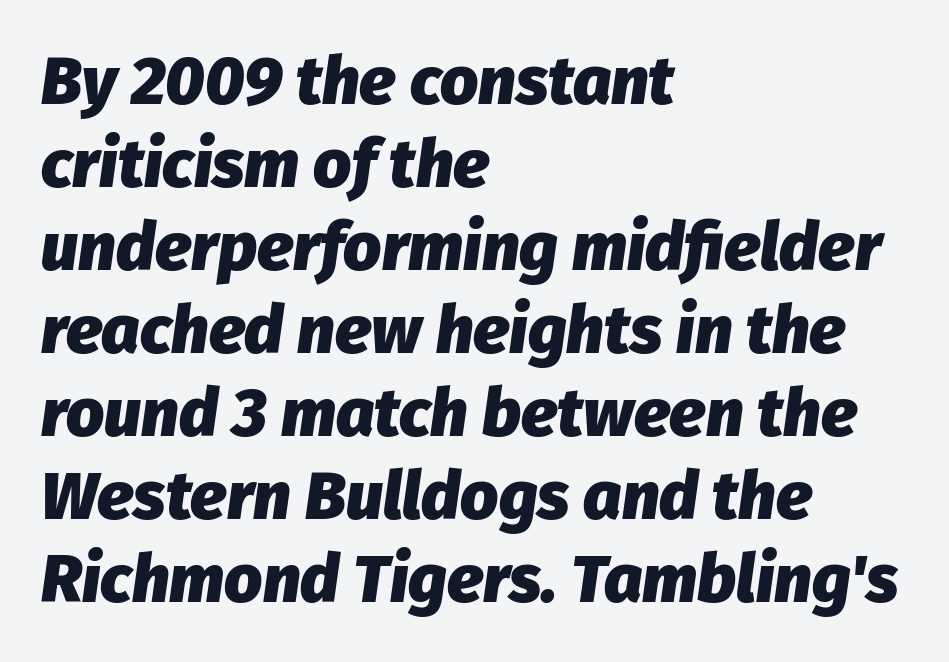
{"italic": "yes", "lean": "right", "slant_degrees": 8, "bold": "yes", "weight": "heavy", "width": "normal", "stroke_contrast": "low", "x_height": "medium", "monospaced": "no", "underline": "no", "align": "left", "line_spacing_ratio": 1.24, "letter_spacing": "normal", "letter_spacing_em": 0.0, "glyph_px": 67}
